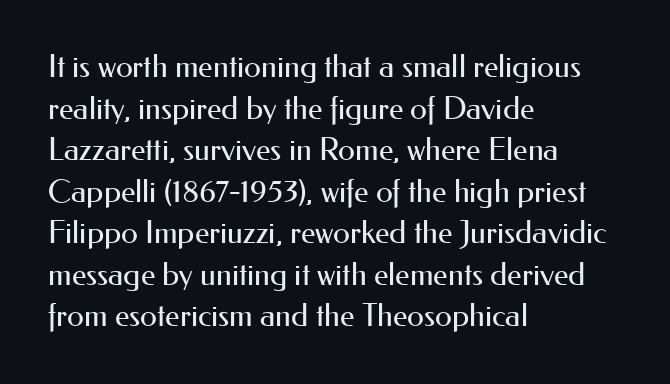
The image shows 31 px regular-weight sans-serif type, upright; set left-aligned, normal line spacing (1.34x), normal letter spacing, not underlined; medium stroke contrast and a small x-height.
